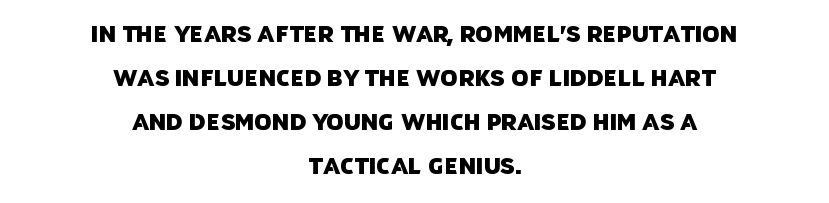
The image shows 22 px text type; set centered, loose line spacing (2.0x), normal letter spacing, not underlined.
